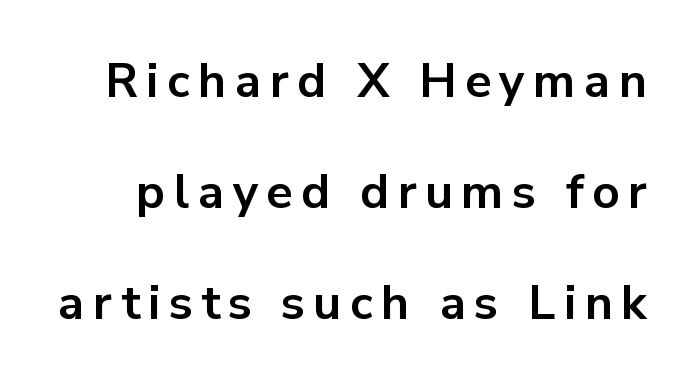
{"serif": "no", "italic": "no", "bold": "yes", "weight": "bold", "width": "normal", "stroke_contrast": "low", "x_height": "medium", "monospaced": "no", "underline": "no", "line_spacing": "loose", "line_spacing_ratio": 2.31, "glyph_px": 48}
